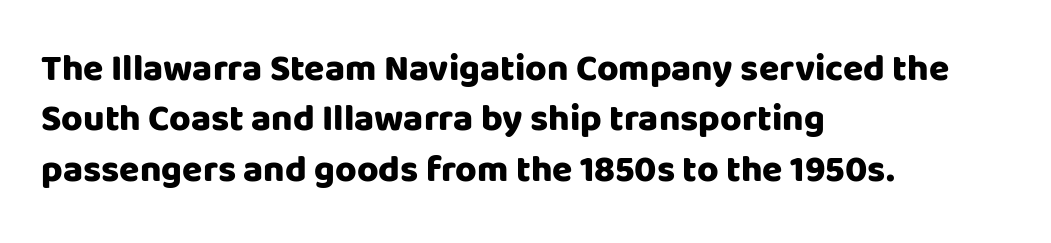
Q: Is the text bold? A: Yes.
Q: Is the text italic (slanted)? A: No, it is upright.
Q: Is the typeface a serif or a sans-serif typeface? A: Sans-serif.
Q: Is the text underlined? A: No.
Q: How is the paragraph aligned? A: Left-aligned.
Q: Is the spacing between letters normal or unusually wide? A: Normal.
Q: Is the spacing between lines tight, normal or loose? A: Normal.
Q: Width (condensed, normal, or wide)? A: Normal.
Q: Stroke contrast? A: Low.
Q: x-height? A: Large.
Q: Monospaced? A: No.
